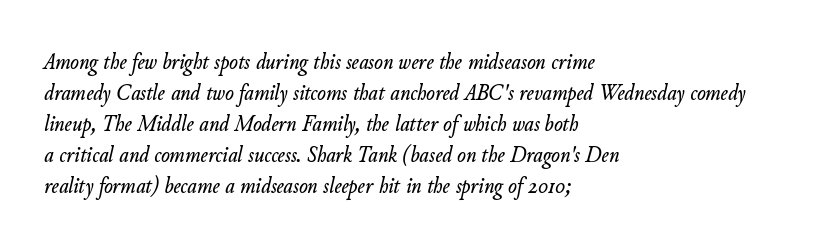
{"italic": "yes", "lean": "right", "slant_degrees": 11, "underline": "no", "align": "left", "line_spacing": "normal", "line_spacing_ratio": 1.35, "letter_spacing": "normal", "letter_spacing_em": 0.0, "glyph_px": 23}
